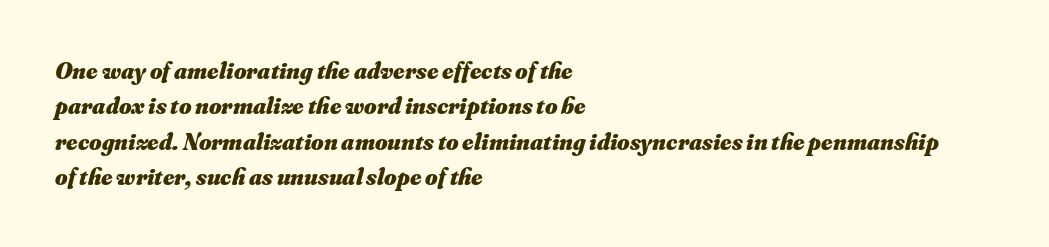
Q: Is the text bold? A: Yes.
Q: Is the text italic (slanted)? A: Yes, it leans right by about 16 degrees.
Q: Is the text underlined? A: No.
Q: How is the paragraph aligned? A: Left-aligned.
Q: Is the spacing between letters normal or unusually wide? A: Normal.
Q: Is the spacing between lines tight, normal or loose? A: Normal.
